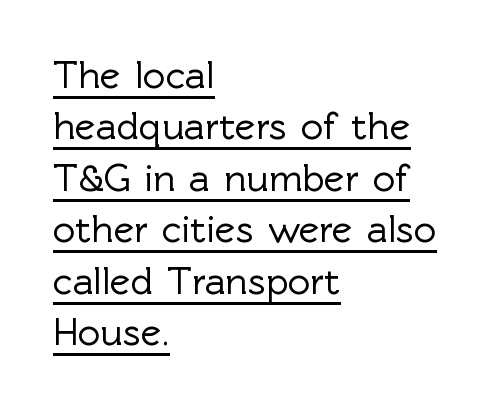
The image shows 39 px sans-serif type, upright; set left-aligned, normal line spacing (1.32x), normal letter spacing, underlined; a medium x-height.
